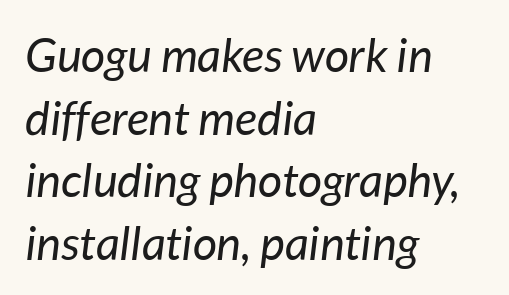
Q: Is the text bold? A: No.
Q: Is the text italic (slanted)? A: Yes, it leans right by about 7 degrees.
Q: Is the text underlined? A: No.
Q: How is the paragraph aligned? A: Left-aligned.
Q: Is the spacing between letters normal or unusually wide? A: Normal.
Q: Is the spacing between lines tight, normal or loose? A: Normal.
Q: Width (condensed, normal, or wide)? A: Normal.
Q: Stroke contrast? A: Low.
Q: x-height? A: Medium.
Q: Monospaced? A: No.
